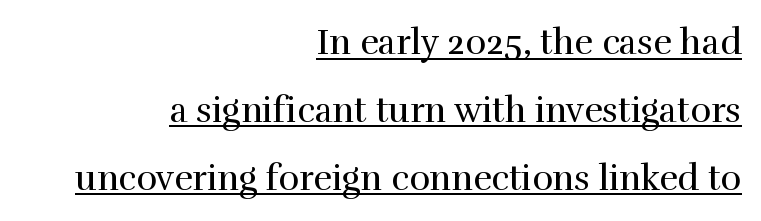
The image shows 35 px regular-weight serif type, upright; set right-aligned, loose line spacing (1.94x), normal letter spacing, underlined; a medium x-height.
